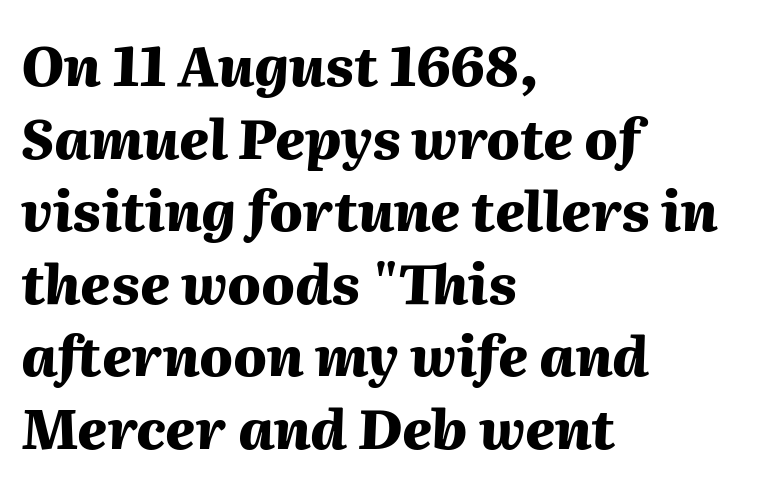
The image shows 55 px heavy type, italic (leaning right); set left-aligned, normal line spacing (1.32x), normal letter spacing, not underlined; medium stroke contrast and a medium x-height.
